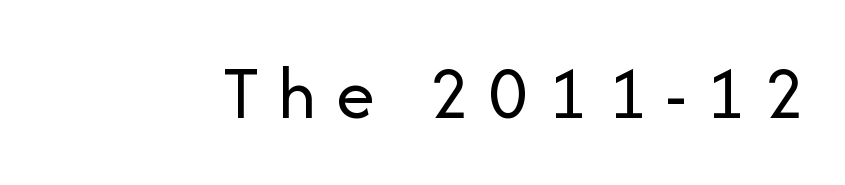
Designer's note — italics off, roman on. Varying glyph widths throughout — classic text-font behaviour. Nope, no serifs anywhere on these letters. Tracking here is generous; glyphs stand well apart from one another.
